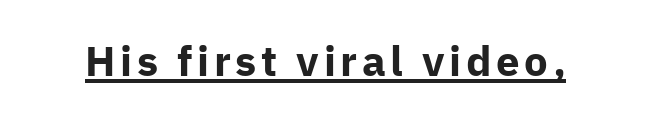
The image shows 42 px bold sans-serif type, upright; set underlined; low stroke contrast and a medium x-height.
